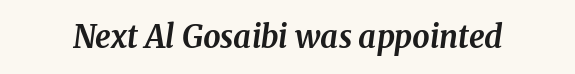
{"serif": "yes", "italic": "yes", "lean": "right", "slant_degrees": 8, "bold": "yes", "weight": "bold", "width": "normal", "stroke_contrast": "medium", "x_height": "medium", "monospaced": "no", "underline": "no", "letter_spacing": "normal", "letter_spacing_em": 0.0, "glyph_px": 31}
